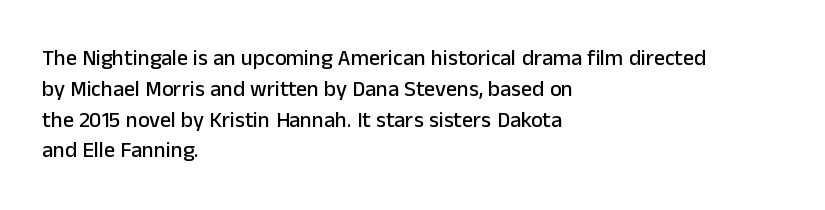
A classic flush-left, rag-right setting is used for this passage. Rendered with straight, roman letterforms. The rendering uses a moderate line-height, typical for paragraphs. In terms of letterspacing, this is plain default setting.
